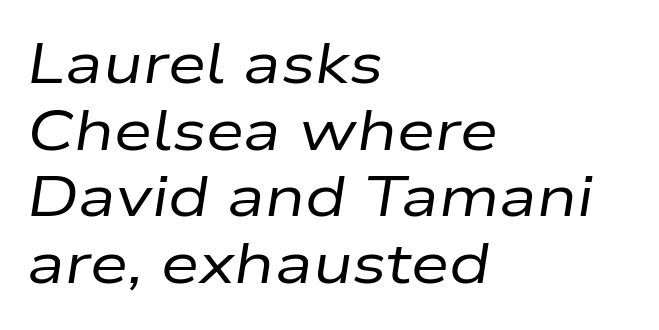
Q: Is the text bold? A: No.
Q: Is the text italic (slanted)? A: Yes, it leans right by about 9 degrees.
Q: Is the text underlined? A: No.
Q: How is the paragraph aligned? A: Left-aligned.
Q: Is the spacing between letters normal or unusually wide? A: Normal.
Q: Width (condensed, normal, or wide)? A: Wide.
Q: Stroke contrast? A: Low.
Q: x-height? A: Medium.
Q: Monospaced? A: No.
